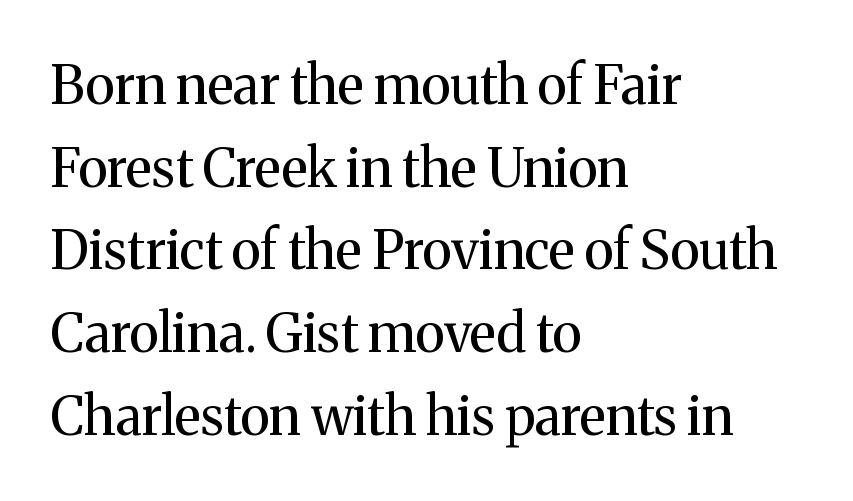
The space directly below the letters is spotless. The rendering uses natural spacing where letterforms have individual widths. The designer went with a serif here, giving each stem small feet. The strokes are not fattened; the text isn't bold. A student would call this left alignment; a typographer would say flush left, rag right.
